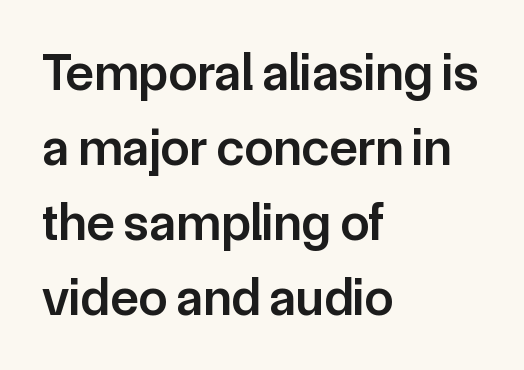
{"serif": "no", "italic": "no", "bold": "semi", "weight": "semibold", "width": "normal", "stroke_contrast": "low", "x_height": "medium", "monospaced": "no", "underline": "no", "align": "left", "line_spacing": "normal", "line_spacing_ratio": 1.44, "letter_spacing": "normal", "letter_spacing_em": 0.0, "glyph_px": 52}
